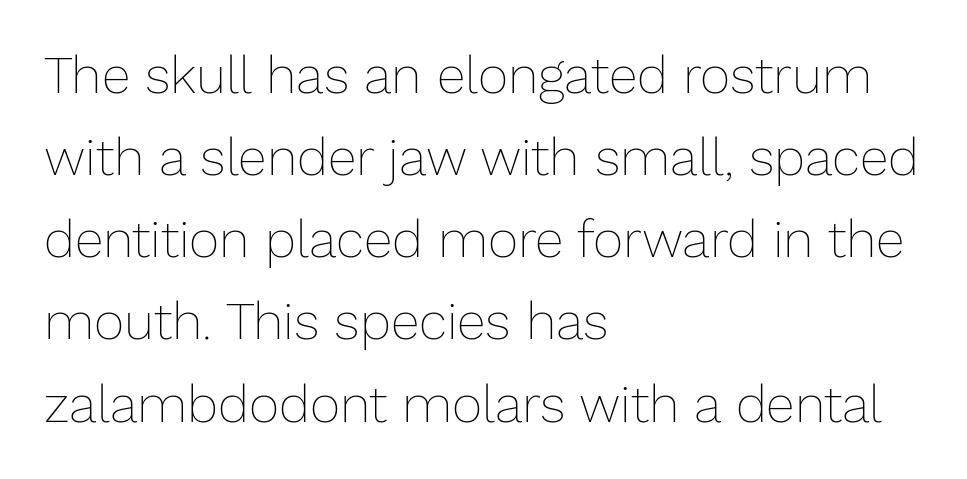
Q: Is the text bold? A: No.
Q: Is the text italic (slanted)? A: No, it is upright.
Q: Is the text underlined? A: No.
Q: How is the paragraph aligned? A: Left-aligned.
Q: Is the spacing between letters normal or unusually wide? A: Normal.
Q: Is the spacing between lines tight, normal or loose? A: Normal.
Q: Width (condensed, normal, or wide)? A: Normal.
Q: Stroke contrast? A: Low.
Q: x-height? A: Medium.
Q: Monospaced? A: No.
